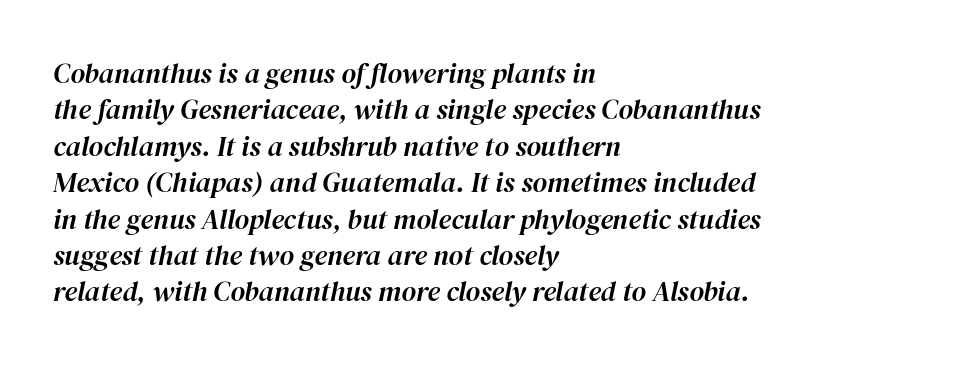
The image shows 28 px text type, italic (leaning right); set left-aligned, normal line spacing (1.3x), normal letter spacing, not underlined; high stroke contrast and a medium x-height.
